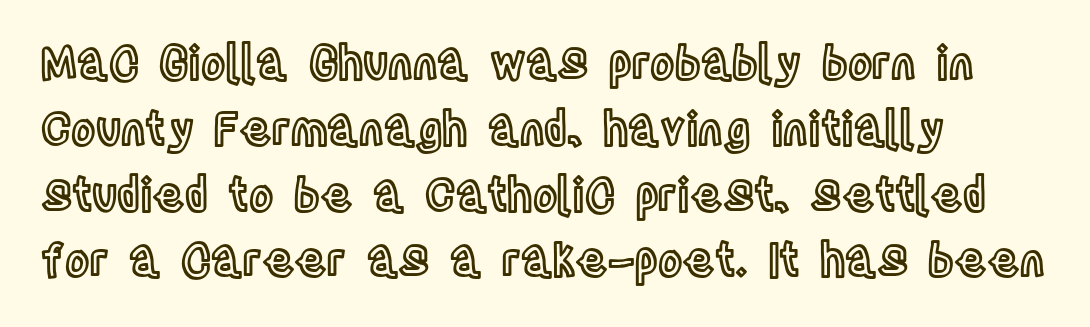
Summary of vertical rhythm: regular, with standard interline spacing. How are the letters spaced? Ordinarily, with no added tracking. Looks like regular typesetting: each glyph gets only the width it needs. Notice how the passage keeps a crisp vertical edge on the left only. The string is rendered with underlining switched off.
